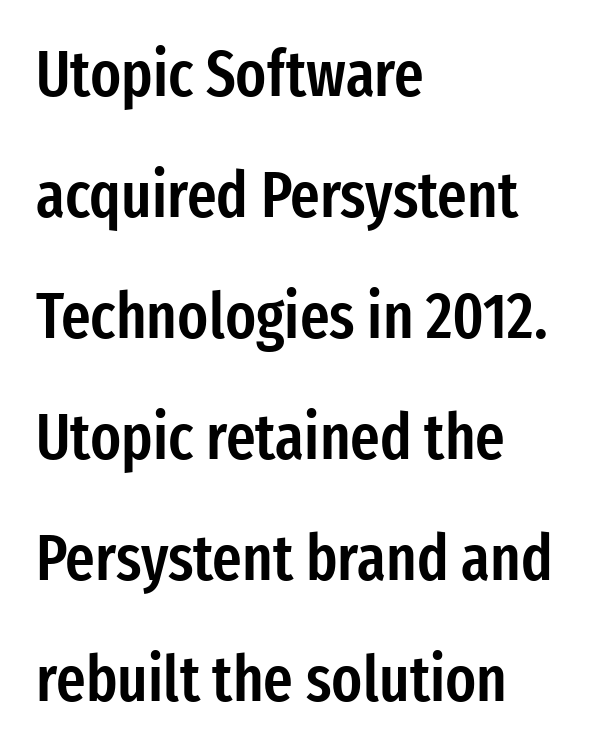
Q: Is the text bold? A: Semi-bold.
Q: Is the text italic (slanted)? A: No, it is upright.
Q: Is the typeface a serif or a sans-serif typeface? A: Sans-serif.
Q: Is the text underlined? A: No.
Q: How is the paragraph aligned? A: Left-aligned.
Q: Is the spacing between letters normal or unusually wide? A: Normal.
Q: Width (condensed, normal, or wide)? A: Condensed.
Q: Stroke contrast? A: Low.
Q: x-height? A: Medium.
Q: Monospaced? A: No.
